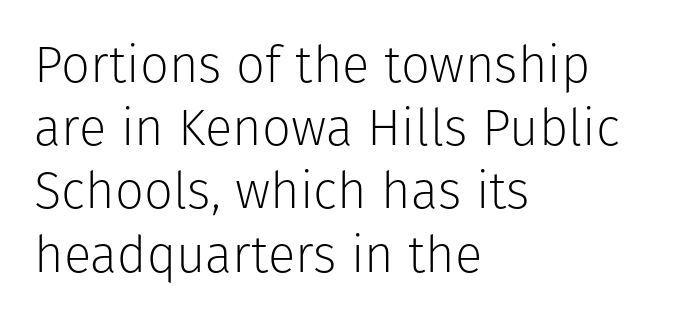
{"serif": "no", "italic": "no", "bold": "no", "weight": "light", "width": "normal", "stroke_contrast": "low", "x_height": "medium", "monospaced": "no", "underline": "no", "align": "left", "line_spacing_ratio": 1.24, "letter_spacing": "normal", "letter_spacing_em": 0.0, "glyph_px": 51}
